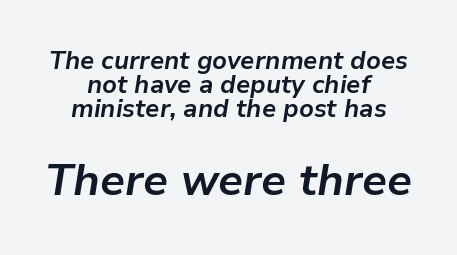
{"italic": "yes", "lean": "right", "slant_degrees": 9, "bold": "yes", "weight": "bold", "width": "normal", "stroke_contrast": "low", "x_height": "medium", "monospaced": "no", "underline": "no", "align": "center", "line_spacing": "tight", "line_spacing_ratio": 0.96, "letter_spacing": "normal", "letter_spacing_em": 0.0, "larger_block": "second", "size_ratio": 1.76, "glyph_px": 44}
